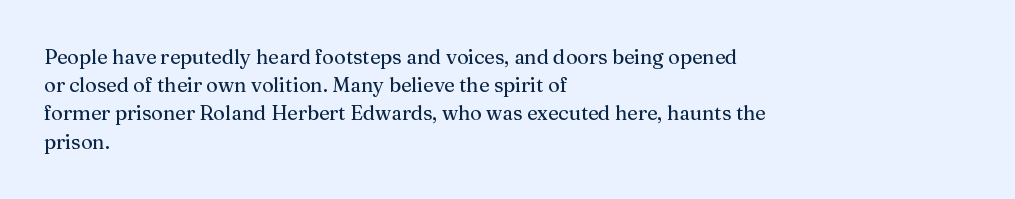
Quick note: interline space is typical. Layout note: lines flush left. The tracking reads as untouched default to a designer's eye. The passage shown is not underscored anywhere. The type sits square on the baseline with zero lean.
